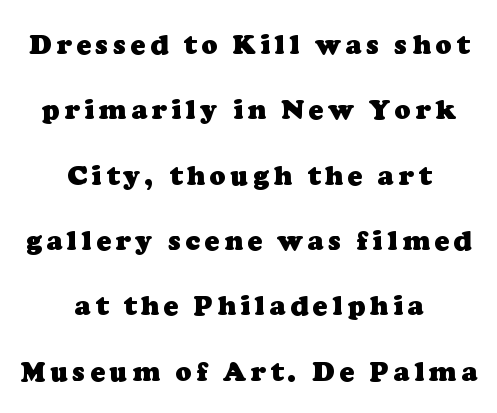
These words are printed bold, with thick strokes throughout. Reading down the column, the eye jumps a long way to each next line. Underline: absent. A centered setting, common on invitations and titles, is used for this passage.
